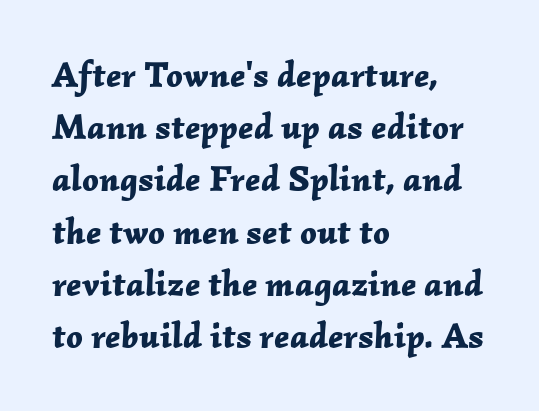
Q: Is the text bold? A: Yes.
Q: Is the text italic (slanted)? A: Yes, it leans right by about 2 degrees.
Q: Is the text underlined? A: No.
Q: How is the paragraph aligned? A: Left-aligned.
Q: Is the spacing between letters normal or unusually wide? A: Normal.
Q: Is the spacing between lines tight, normal or loose? A: Normal.
Q: Width (condensed, normal, or wide)? A: Normal.
Q: Stroke contrast? A: Low.
Q: x-height? A: Medium.
Q: Monospaced? A: No.
